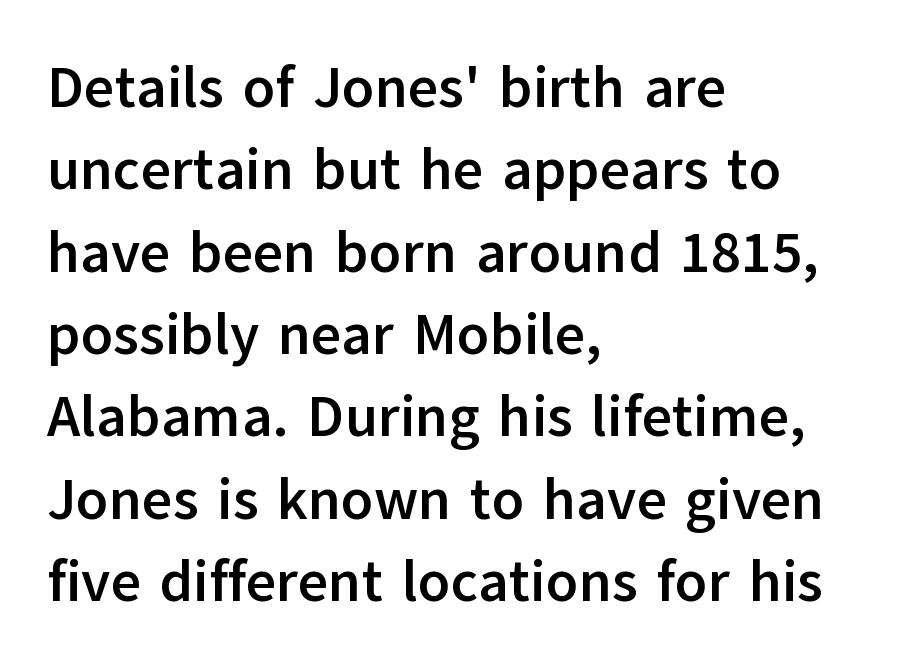
Ascenders rise straight up at ninety degrees. The face used here is proportionally spaced, like ordinary book or web type. Bare-footed words on every line. Note: no serifs on the glyphs. The passage shown is emphatically bold.
